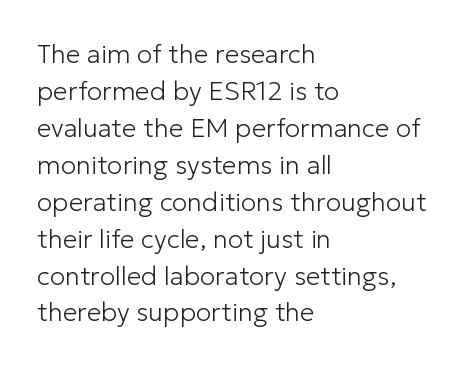
The image shows 26 px text type, upright; set left-aligned, normal line spacing (1.42x), normal letter spacing, not underlined.
